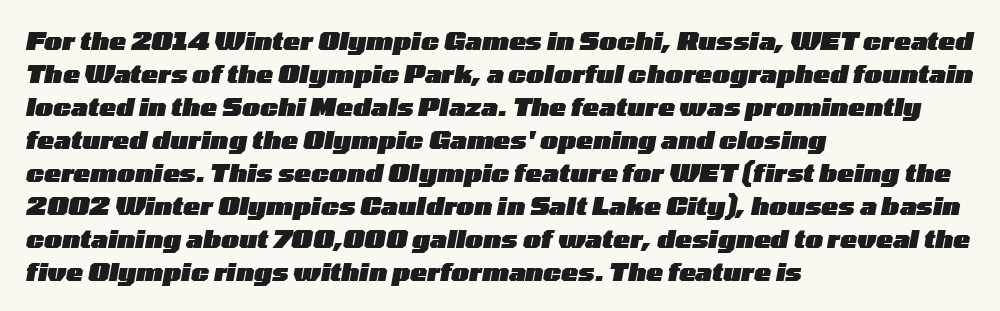
The image shows 25 px bold type, italic (leaning right); set left-aligned, normal line spacing (1.32x), normal letter spacing, not underlined.
